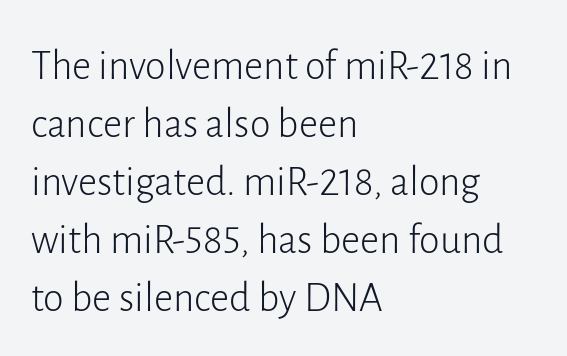
Q: Is the text bold? A: No.
Q: Is the text italic (slanted)? A: No, it is upright.
Q: Is the typeface a serif or a sans-serif typeface? A: Sans-serif.
Q: Is the text underlined? A: No.
Q: How is the paragraph aligned? A: Left-aligned.
Q: Is the spacing between letters normal or unusually wide? A: Normal.
Q: Is the spacing between lines tight, normal or loose? A: Normal.
Q: Width (condensed, normal, or wide)? A: Normal.
Q: Stroke contrast? A: Low.
Q: x-height? A: Medium.
Q: Monospaced? A: No.
